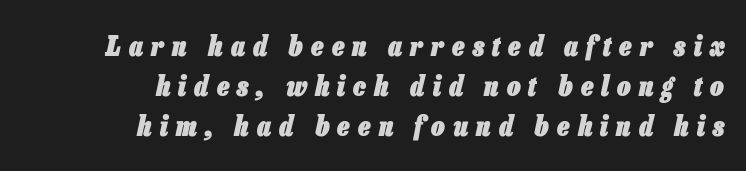
{"italic": "yes", "lean": "right", "slant_degrees": 13, "bold": "yes", "underline": "no", "align": "right", "line_spacing": "normal", "line_spacing_ratio": 1.49, "letter_spacing": "wide", "letter_spacing_em": 0.3, "glyph_px": 27}
